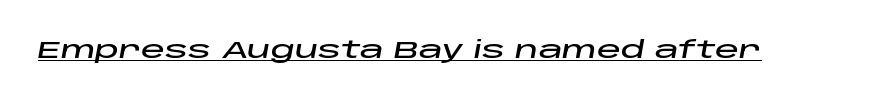
{"italic": "yes", "lean": "right", "slant_degrees": 10, "underline": "yes", "letter_spacing": "normal", "letter_spacing_em": 0.0, "glyph_px": 24}
